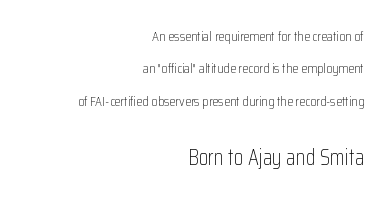
Q: Is the text bold? A: No.
Q: Is the text italic (slanted)? A: No, it is upright.
Q: Is the text underlined? A: No.
Q: How is the paragraph aligned? A: Right-aligned.
Q: Is the spacing between letters normal or unusually wide? A: Normal.
Q: Is the spacing between lines tight, normal or loose? A: Loose.
Q: Which block of text is set in a larger size, the first (top) or the second (bottom)? A: The second (bottom) one.
